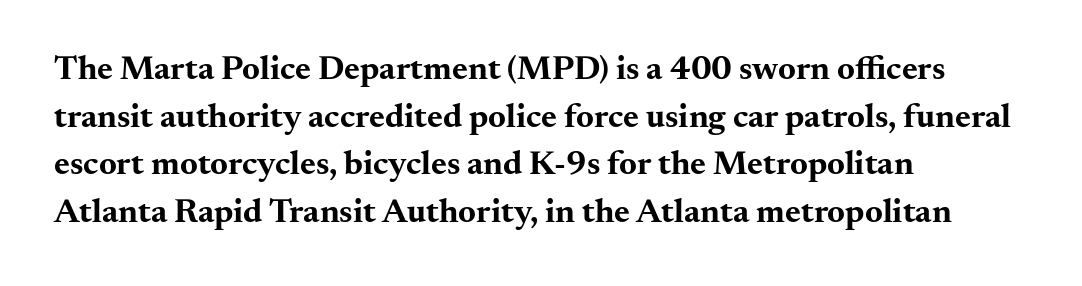
One glance says typical: line gaps are just what's usual. Bare-footed words on every line. The font family rendered here belongs to the serif group. Standard letterfit; no display-style spreading of the glyphs. The sample has been set heavy, in full bold.
